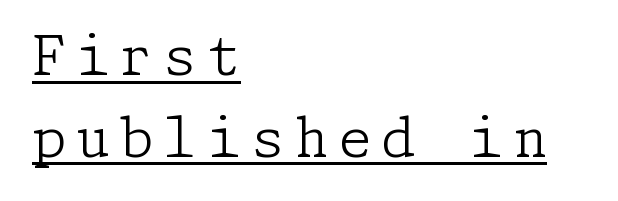
{"serif": "yes", "italic": "no", "bold": "no", "weight": "light", "width": "normal", "stroke_contrast": "low", "x_height": "medium", "underline": "yes", "align": "left", "line_spacing": "normal", "line_spacing_ratio": 1.51, "glyph_px": 54}
